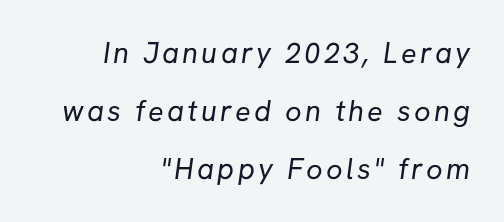
Is there much room between lines? Yes — plenty of vertical air separates them. Each letter's strokes conclude bluntly, with no projecting serifs. These lines stack with their right ends in a neat column. A quiet, ordinary-to-light weight characterises the typeface. Proportional: the letters do not fall into vertical columns.
